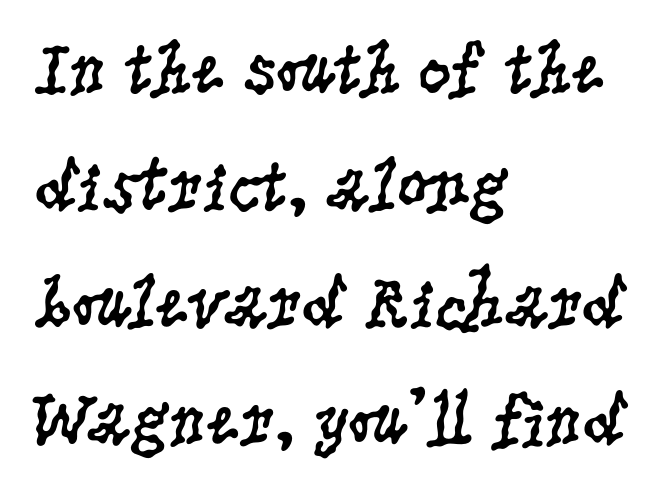
Q: Is the text bold? A: No.
Q: Is the typeface a serif or a sans-serif typeface? A: Serif.
Q: Is the text underlined? A: No.
Q: How is the paragraph aligned? A: Left-aligned.
Q: Is the spacing between letters normal or unusually wide? A: Normal.
Q: Is the spacing between lines tight, normal or loose? A: Normal.
Q: Width (condensed, normal, or wide)? A: Condensed.
Q: Stroke contrast? A: Low.
Q: x-height? A: Large.
Q: Monospaced? A: No.
